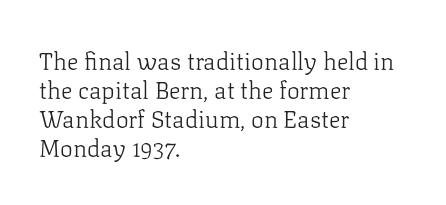
The strokes carry an ordinary text weight at most. Default kerning and tracking; the words read as compact shapes. The gap between lines stays unmarked. Does the lettering tilt? It doesn't — this is upright.
